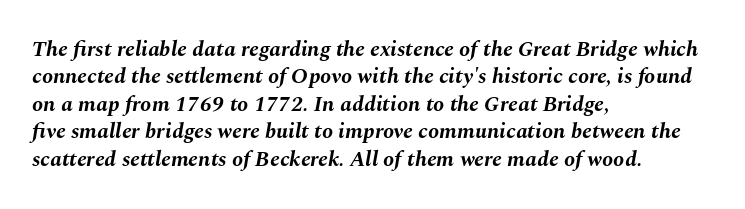
Q: Is the text bold? A: Yes.
Q: Is the text italic (slanted)? A: Yes, it leans right by about 10 degrees.
Q: Is the text underlined? A: No.
Q: How is the paragraph aligned? A: Left-aligned.
Q: Is the spacing between letters normal or unusually wide? A: Normal.
Q: Is the spacing between lines tight, normal or loose? A: Normal.
